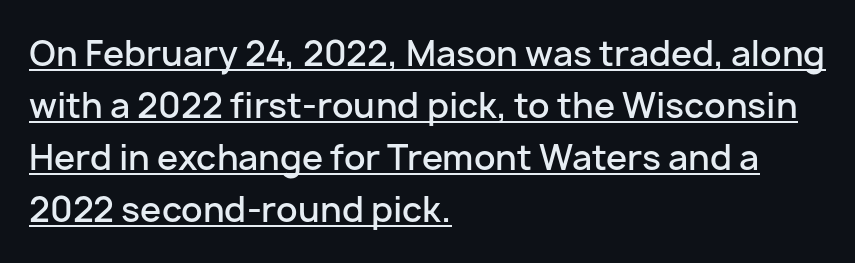
{"serif": "no", "italic": "no", "bold": "semi", "weight": "semibold", "width": "normal", "stroke_contrast": "low", "x_height": "medium", "monospaced": "no", "underline": "yes", "align": "left", "line_spacing": "normal", "line_spacing_ratio": 1.53, "letter_spacing": "normal", "letter_spacing_em": 0.0, "glyph_px": 34}
